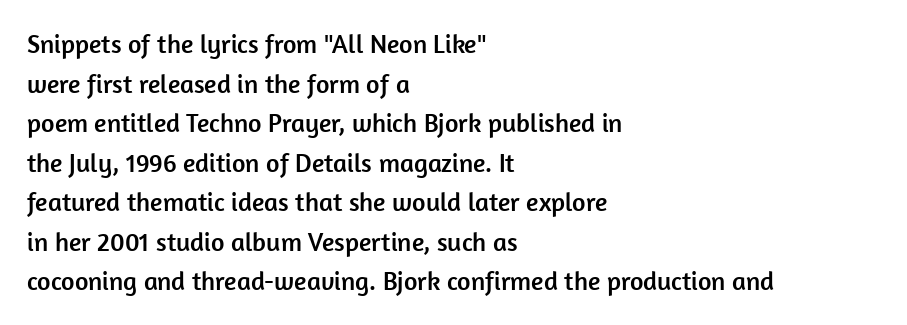
{"italic": "no", "underline": "no", "align": "left", "line_spacing": "normal", "line_spacing_ratio": 1.52, "letter_spacing": "normal", "letter_spacing_em": 0.0, "glyph_px": 26}
